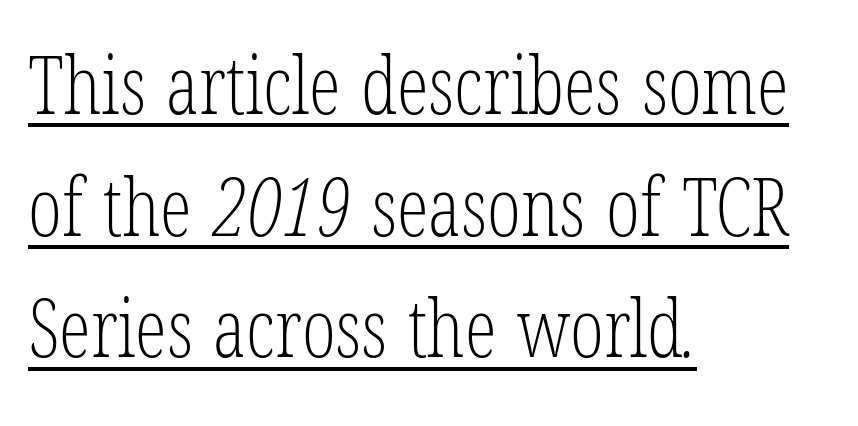
{"serif": "yes", "bold": "no", "weight": "light", "width": "condensed", "stroke_contrast": "low", "x_height": "medium", "monospaced": "no", "underline": "yes", "align": "left", "line_spacing": "normal", "line_spacing_ratio": 1.52, "letter_spacing": "normal", "letter_spacing_em": 0.0, "glyph_px": 80}
